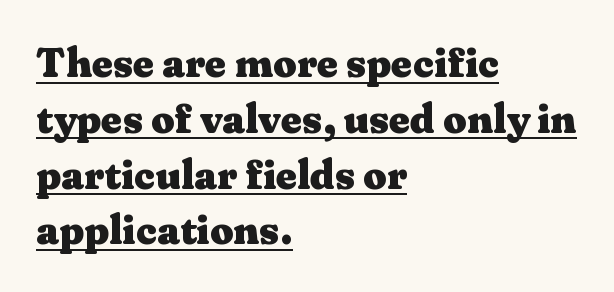
{"serif": "yes", "italic": "no", "bold": "yes", "weight": "heavy", "width": "wide", "stroke_contrast": "medium", "x_height": "medium", "monospaced": "no", "underline": "yes", "align": "left", "line_spacing": "normal", "line_spacing_ratio": 1.36, "letter_spacing": "normal", "letter_spacing_em": 0.0, "glyph_px": 41}
